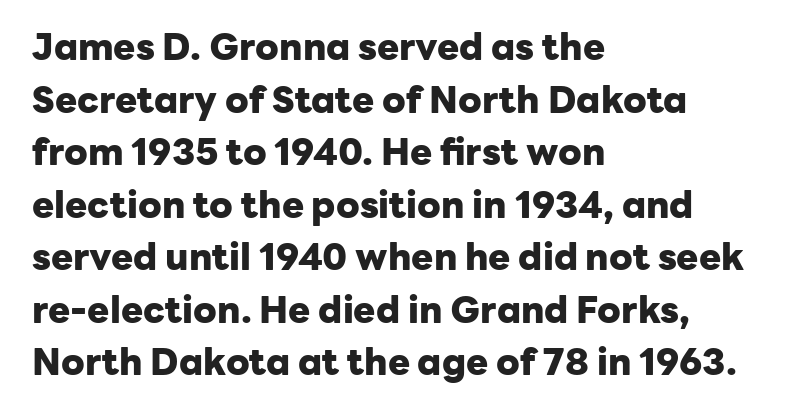
Q: Is the text bold? A: Yes.
Q: Is the text italic (slanted)? A: No, it is upright.
Q: Is the typeface a serif or a sans-serif typeface? A: Sans-serif.
Q: Is the text underlined? A: No.
Q: How is the paragraph aligned? A: Left-aligned.
Q: Is the spacing between letters normal or unusually wide? A: Normal.
Q: Is the spacing between lines tight, normal or loose? A: Normal.
Q: Width (condensed, normal, or wide)? A: Normal.
Q: Stroke contrast? A: Low.
Q: x-height? A: Medium.
Q: Monospaced? A: No.
